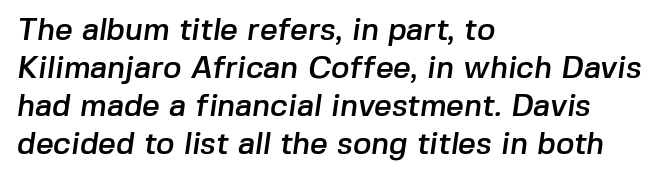
Short and long lines alike share a common starting point at left. A clean baseline with only descenders dipping below it. This rendering leaves character spacing at its baseline value. You can tell from the bare stems that sans-serif type was used.
